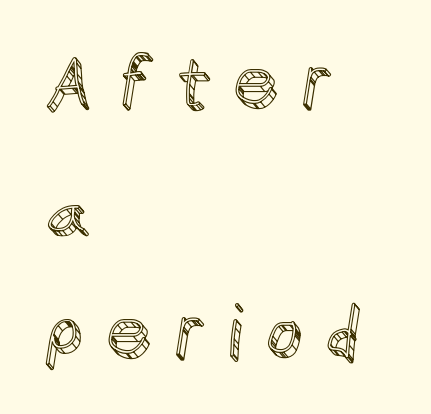
Q: Is the text italic (slanted)? A: Yes.
Q: Is the text underlined? A: No.
Q: How is the paragraph aligned? A: Left-aligned.
Q: Is the spacing between letters normal or unusually wide? A: Unusually wide.
Q: Is the spacing between lines tight, normal or loose? A: Normal.
Q: Width (condensed, normal, or wide)? A: Normal.
Q: x-height? A: Large.
Q: Monospaced? A: No.
